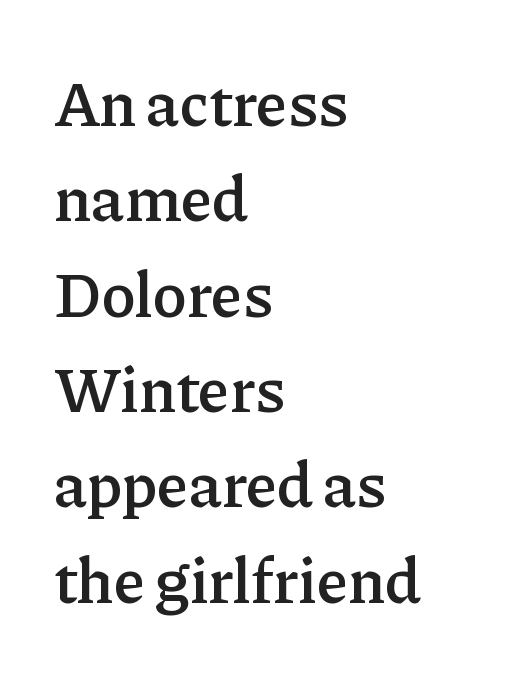
Q: Is the text bold? A: Semi-bold.
Q: Is the text italic (slanted)? A: No, it is upright.
Q: Is the typeface a serif or a sans-serif typeface? A: Serif.
Q: Is the text underlined? A: No.
Q: How is the paragraph aligned? A: Left-aligned.
Q: Is the spacing between letters normal or unusually wide? A: Normal.
Q: Is the spacing between lines tight, normal or loose? A: Normal.
Q: Width (condensed, normal, or wide)? A: Normal.
Q: Stroke contrast? A: Low.
Q: x-height? A: Medium.
Q: Monospaced? A: No.
